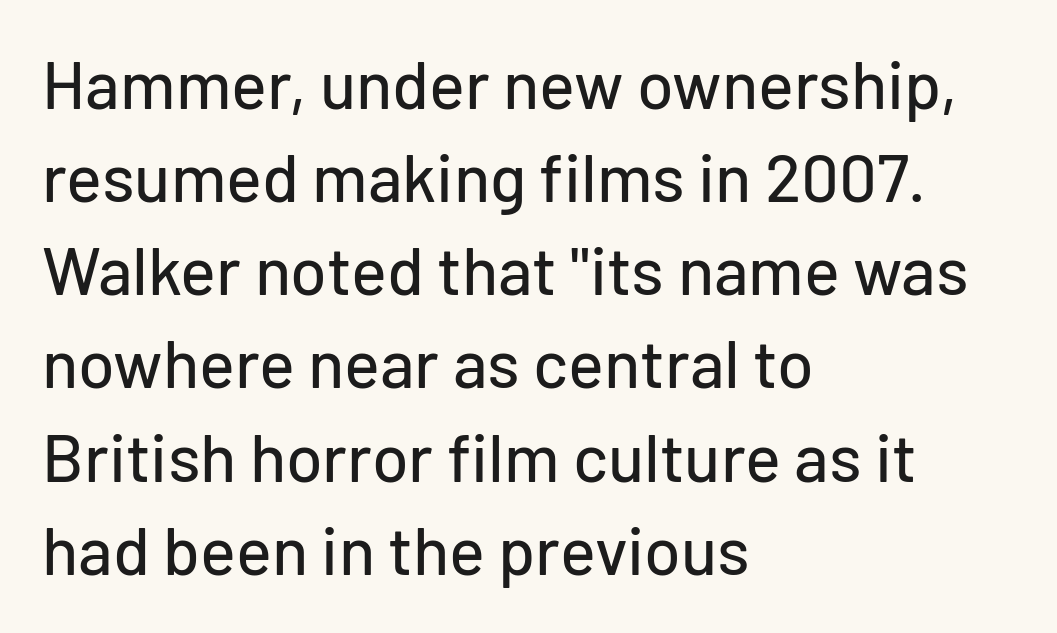
{"serif": "no", "italic": "no", "width": "normal", "stroke_contrast": "low", "x_height": "medium", "monospaced": "no", "underline": "no", "align": "left", "line_spacing": "normal", "line_spacing_ratio": 1.39, "letter_spacing": "normal", "letter_spacing_em": 0.0, "glyph_px": 67}
